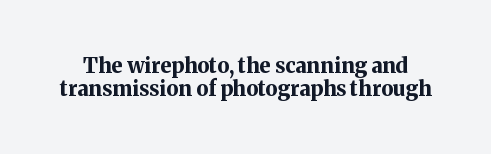
The image shows 21 px bold type, upright; set tight line spacing (1.08x), normal letter spacing, not underlined.
